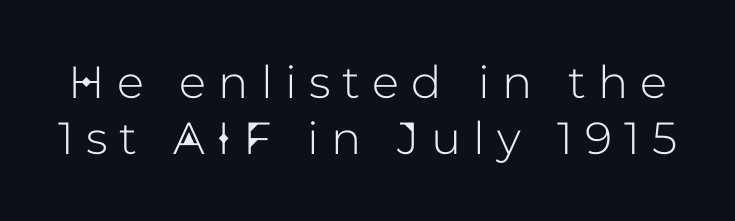
A typesetter would call this proportional, since set widths differ per character. Nope, no serifs anywhere on these letters. Nobody drew a line under any word here. Interline gaps are of average width in this sample. How are the letters spaced? Widely, with obvious added tracking.
